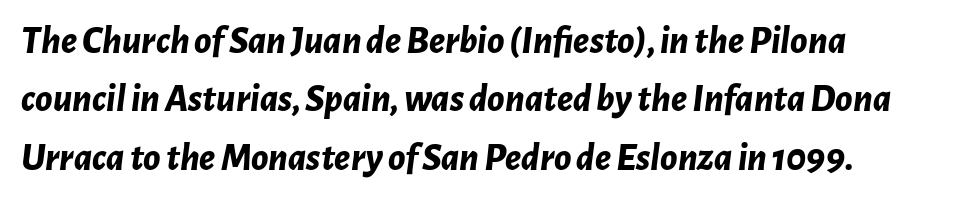
Words appear dense and cohesive because spacing is normal. The typesetter chose a ragged-right arrangement here. The glyphs are unaccompanied by any horizontal stroke below them. Do the characters align in a grid? No, the font is proportional. This sample uses an oblique cut, with every glyph tilted off the vertical. The sample has been set heavy, in full bold.
